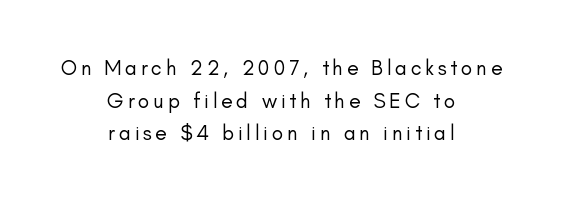
Each row of text sits above clean, open space. Short and long lines alike share a common midpoint. Regarding leading, the lines here are spaced in the standard way. Vertical stems look standard width or narrower in stroke. Italic: no, the glyphs are upright roman.
